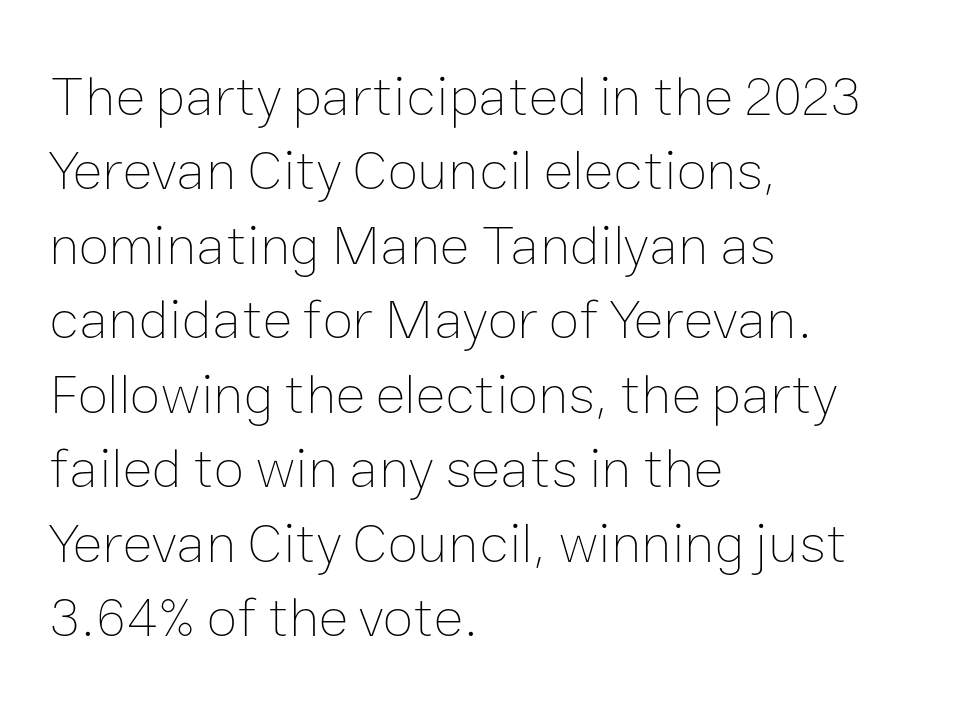
The image shows 56 px thin type, upright; set left-aligned, normal line spacing (1.33x), normal letter spacing, not underlined; low stroke contrast and a medium x-height.
